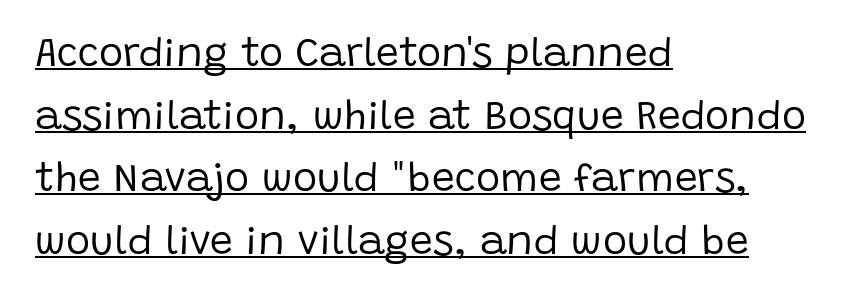
{"serif": "no", "italic": "no", "bold": "no", "weight": "regular", "width": "normal", "stroke_contrast": "low", "x_height": "large", "monospaced": "no", "underline": "yes", "align": "left", "line_spacing": "normal", "line_spacing_ratio": 1.53, "letter_spacing": "normal", "letter_spacing_em": 0.0, "glyph_px": 41}
